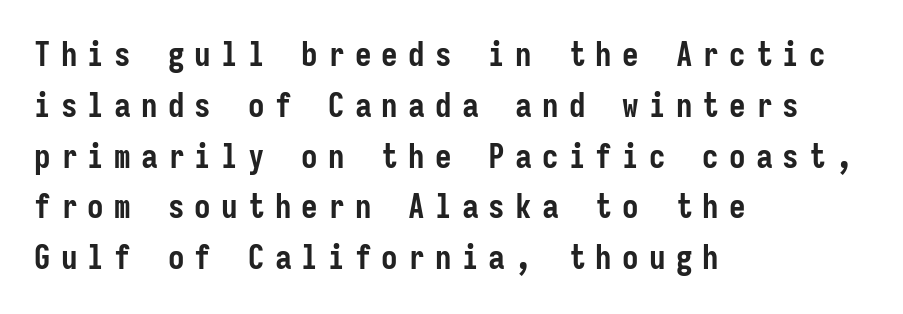
Q: Is the text bold? A: Yes.
Q: Is the text italic (slanted)? A: No, it is upright.
Q: Is the typeface a serif or a sans-serif typeface? A: Sans-serif.
Q: Is the text underlined? A: No.
Q: How is the paragraph aligned? A: Left-aligned.
Q: Is the spacing between letters normal or unusually wide? A: Unusually wide.
Q: Is the spacing between lines tight, normal or loose? A: Normal.
Q: Width (condensed, normal, or wide)? A: Condensed.
Q: Stroke contrast? A: Low.
Q: x-height? A: Medium.
Q: Monospaced? A: Yes.
